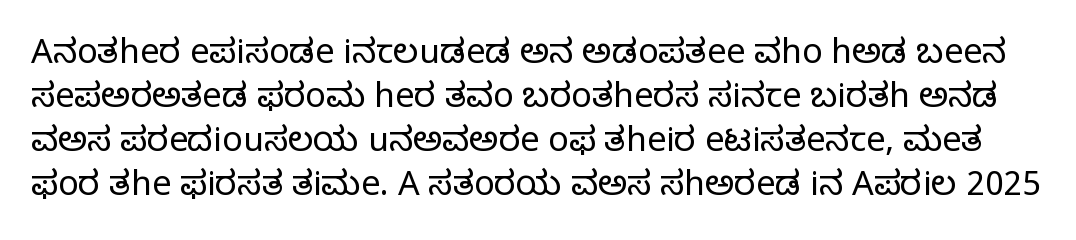
{"serif": "yes", "italic": "no", "bold": "no", "weight": "regular", "width": "normal", "stroke_contrast": "low", "x_height": "large", "monospaced": "no", "underline": "no", "line_spacing": "normal", "line_spacing_ratio": 1.29, "letter_spacing": "normal", "letter_spacing_em": 0.0, "glyph_px": 34}
